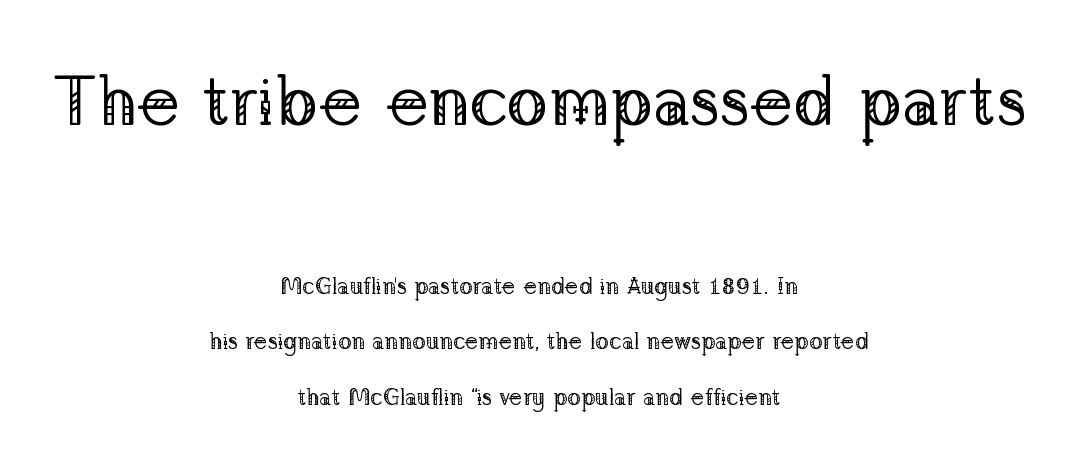
{"serif": "yes", "italic": "no", "bold": "no", "weight": "regular", "width": "normal", "stroke_contrast": "low", "x_height": "medium", "monospaced": "no", "underline": "no", "align": "center", "line_spacing": "loose", "line_spacing_ratio": 2.41, "letter_spacing": "normal", "letter_spacing_em": 0.0, "larger_block": "first", "size_ratio": 3.04, "glyph_px": 70}
